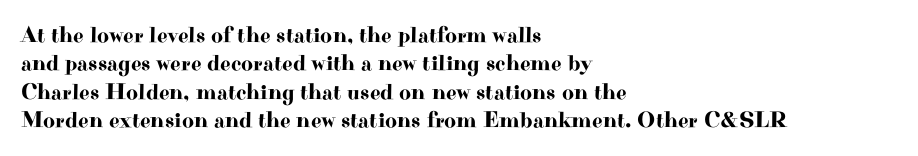
The image shows 23 px text type, upright; set left-aligned, line spacing 1.23x, normal letter spacing, not underlined.
